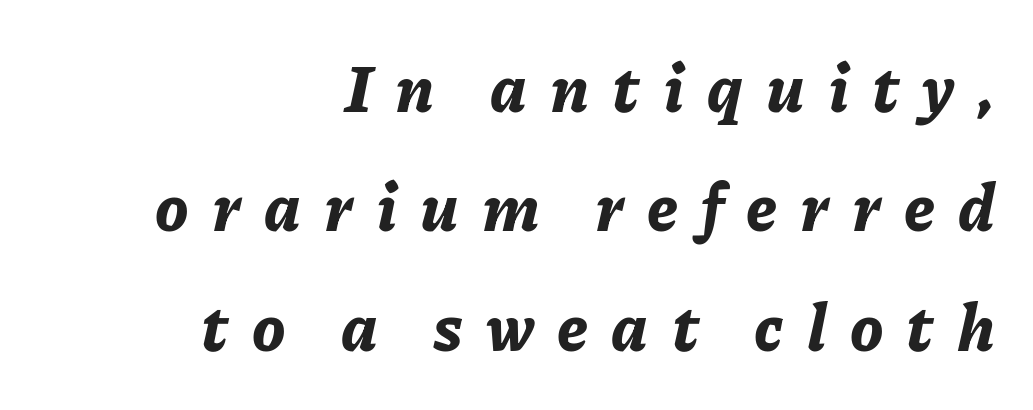
{"italic": "yes", "lean": "right", "slant_degrees": 11, "bold": "yes", "weight": "bold", "width": "normal", "stroke_contrast": "low", "x_height": "medium", "monospaced": "no", "underline": "no", "align": "right", "line_spacing_ratio": 1.81, "letter_spacing": "wide", "letter_spacing_em": 0.35, "glyph_px": 66}
